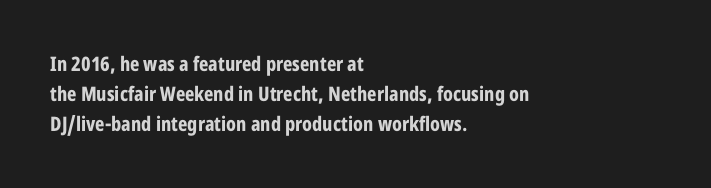
The image shows 20 px bold type, upright; set left-aligned, normal line spacing (1.5x), normal letter spacing, not underlined.
